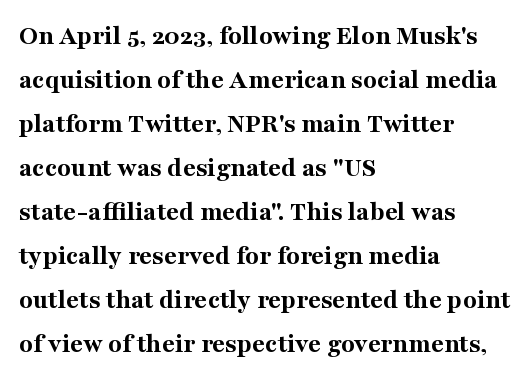
The image shows 28 px bold serif type, upright; set left-aligned, normal line spacing (1.57x), normal letter spacing, not underlined; medium stroke contrast and a medium x-height.
